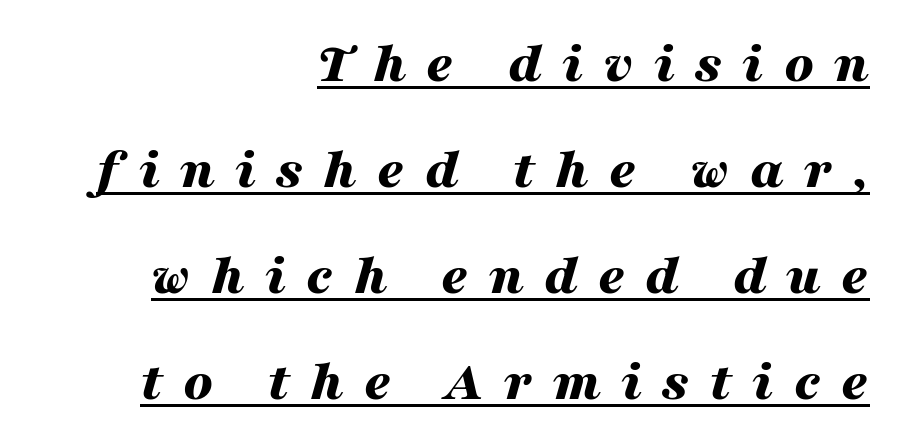
{"italic": "yes", "lean": "right", "slant_degrees": 16, "bold": "yes", "weight": "bold", "width": "wide", "stroke_contrast": "medium", "x_height": "medium", "monospaced": "no", "underline": "yes", "align": "right", "line_spacing_ratio": 1.83, "letter_spacing": "wide", "letter_spacing_em": 0.35, "glyph_px": 58}
